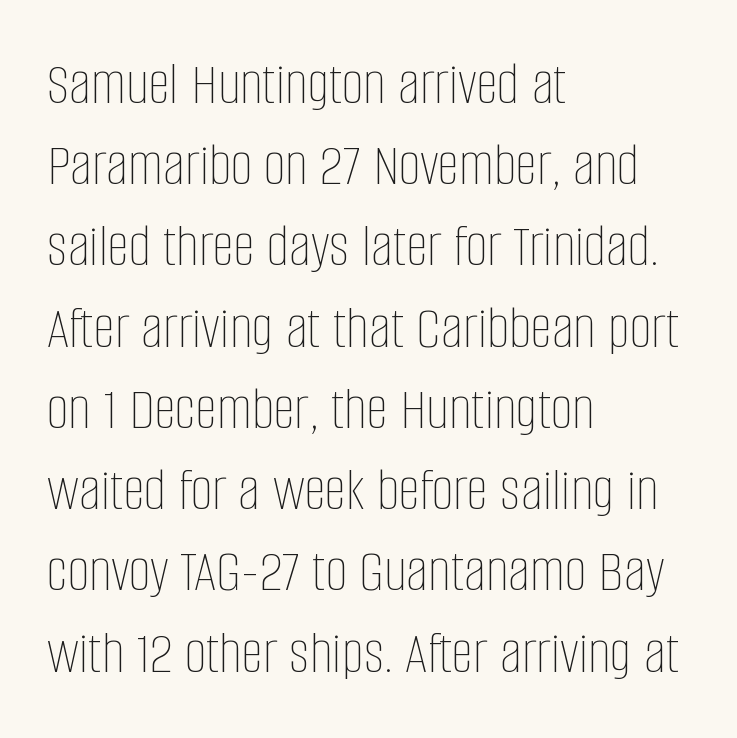
{"italic": "no", "bold": "no", "weight": "thin", "width": "condensed", "stroke_contrast": "low", "x_height": "large", "monospaced": "no", "underline": "no", "align": "left", "line_spacing": "normal", "line_spacing_ratio": 1.31, "letter_spacing": "normal", "letter_spacing_em": 0.0, "glyph_px": 62}
